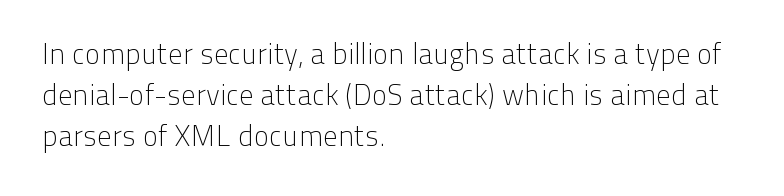
Q: Is the text bold? A: No.
Q: Is the text italic (slanted)? A: No, it is upright.
Q: Is the typeface a serif or a sans-serif typeface? A: Sans-serif.
Q: Is the text underlined? A: No.
Q: How is the paragraph aligned? A: Left-aligned.
Q: Is the spacing between letters normal or unusually wide? A: Normal.
Q: Is the spacing between lines tight, normal or loose? A: Normal.
Q: Width (condensed, normal, or wide)? A: Normal.
Q: Stroke contrast? A: Low.
Q: x-height? A: Medium.
Q: Monospaced? A: No.
